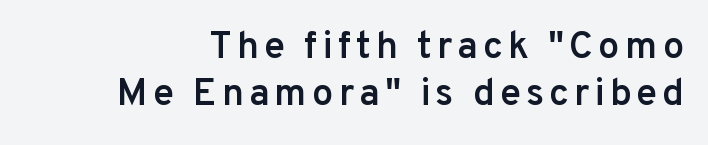
The image shows 38 px semibold sans-serif type, upright; set normal line spacing (1.25x), not underlined; low stroke contrast and a medium x-height.
